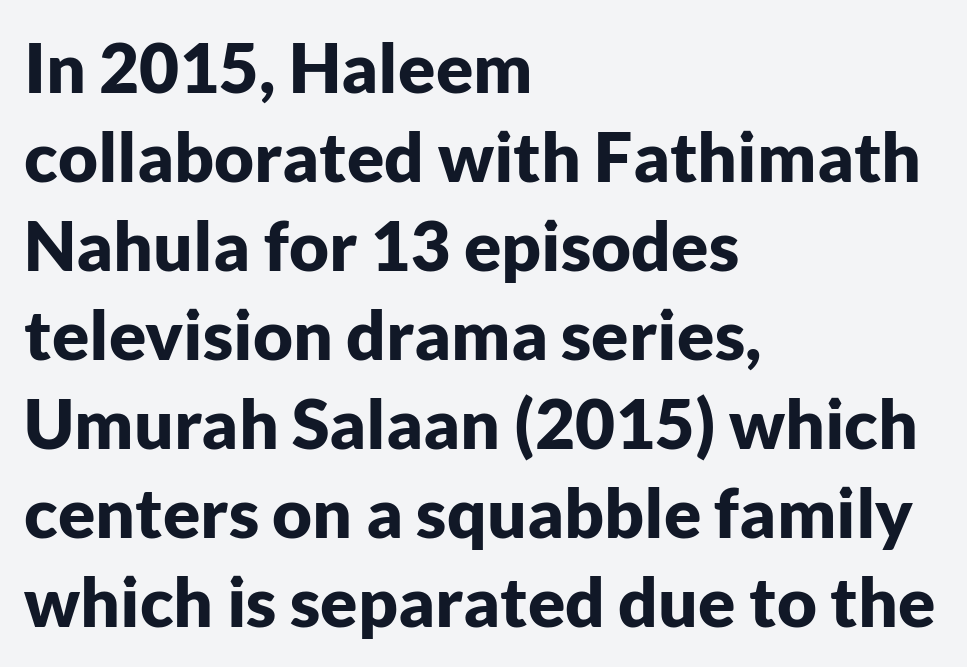
How heavy is the stroke? Heavy — this is a bold. The face used here is proportionally spaced, like ordinary book or web type. This is sans-serif lettering, the kind often seen on screens and signage. There is no visible air inserted between adjacent glyphs.
